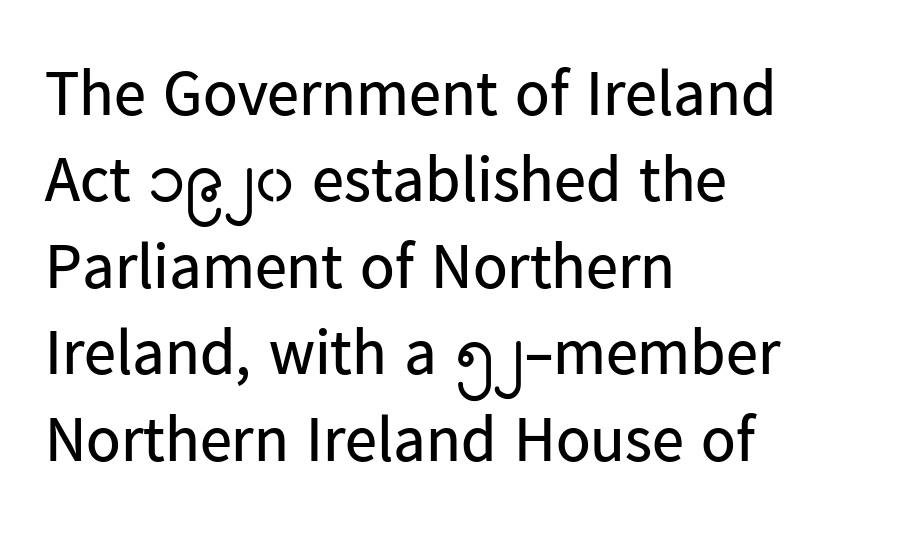
The image shows 64 px regular-weight sans-serif type, upright; set left-aligned, normal line spacing (1.35x), normal letter spacing, not underlined; low stroke contrast and a medium x-height.
